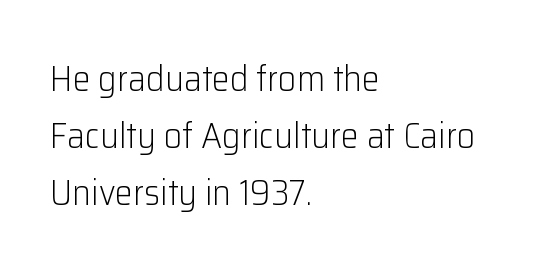
Line starts are locked; line ends wander. You could not count columns in this text — the font is proportionally spaced. The line texture is even and compact thanks to regular tracking. Examine the stroke ends and you'll find no serifs.
